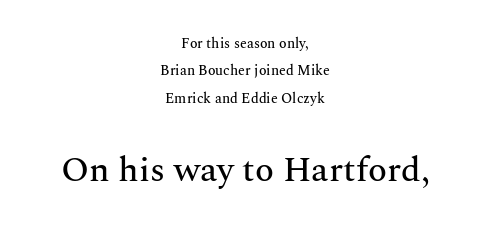
Q: Is the text italic (slanted)? A: No, it is upright.
Q: Is the typeface a serif or a sans-serif typeface? A: Serif.
Q: Is the text underlined? A: No.
Q: How is the paragraph aligned? A: Centered.
Q: Is the spacing between letters normal or unusually wide? A: Normal.
Q: Is the spacing between lines tight, normal or loose? A: Loose.
Q: Which block of text is set in a larger size, the first (top) or the second (bottom)? A: The second (bottom) one.
Q: Width (condensed, normal, or wide)? A: Normal.
Q: Stroke contrast? A: Medium.
Q: x-height? A: Medium.
Q: Monospaced? A: No.
